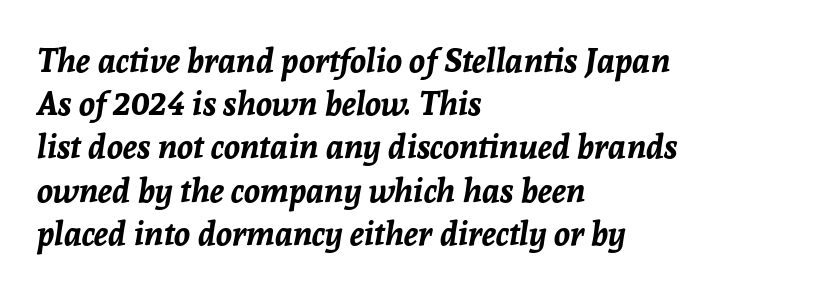
{"italic": "yes", "lean": "right", "slant_degrees": 8, "bold": "yes", "weight": "bold", "width": "normal", "stroke_contrast": "low", "x_height": "medium", "monospaced": "no", "underline": "no", "align": "left", "line_spacing": "normal", "line_spacing_ratio": 1.31, "letter_spacing": "normal", "letter_spacing_em": 0.0, "glyph_px": 33}
